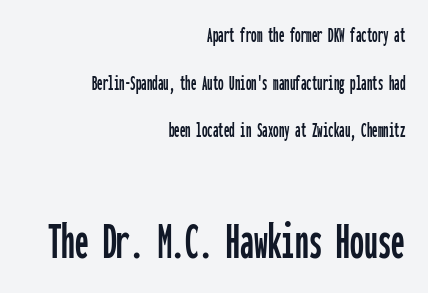
Glyph-to-glyph distance matches everyday printed text. A typesetter would mark this as roman, not italic. Visually the block forms a straight wall on the right and a jagged coastline on the left. Here the second block reads like a headline and the first like body copy. The block of text is sparse from top to bottom, with ample space between rows. The rendering uses typewriter-style spacing with identical character cells.
